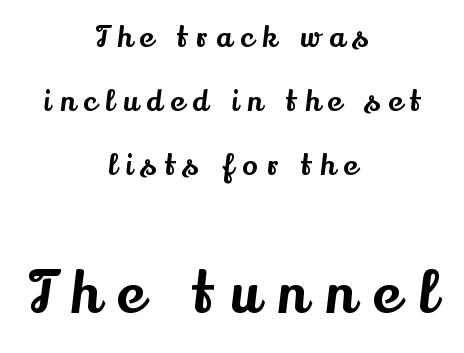
This is serif lettering, the kind often seen in printed books. Each new line begins a long way beneath the previous one. Clear beneath every line of the passage. Look at the glyph heights: the lower group is clearly the bigger setting.
